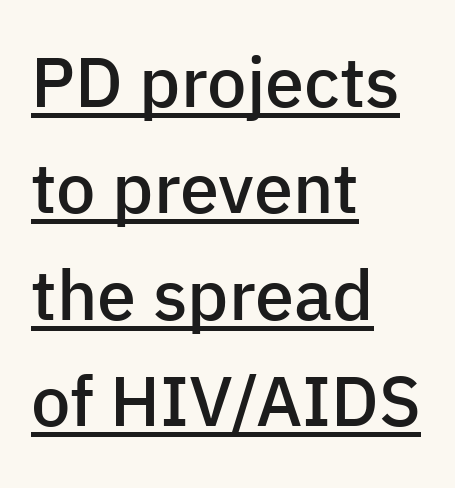
{"serif": "no", "italic": "no", "bold": "semi", "weight": "semibold", "width": "normal", "stroke_contrast": "low", "x_height": "medium", "monospaced": "no", "underline": "yes", "align": "left", "line_spacing": "normal", "line_spacing_ratio": 1.52, "letter_spacing": "normal", "letter_spacing_em": 0.0, "glyph_px": 70}
